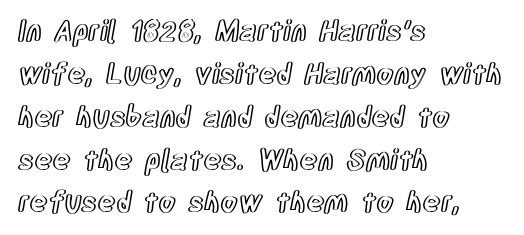
Is this a fixed-width face? No — the glyphs have proportional, varying widths. This rendering leaves character spacing at its baseline value. Is the block centered? No — it sits flush against the left margin. Any mark beneath the type? The region is blank.
